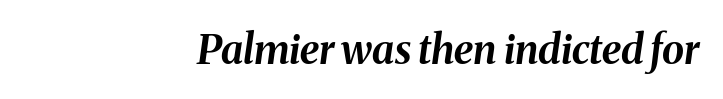
The image shows 40 px bold type, italic (leaning right); set right-aligned, normal letter spacing, not underlined; medium stroke contrast and a medium x-height.
